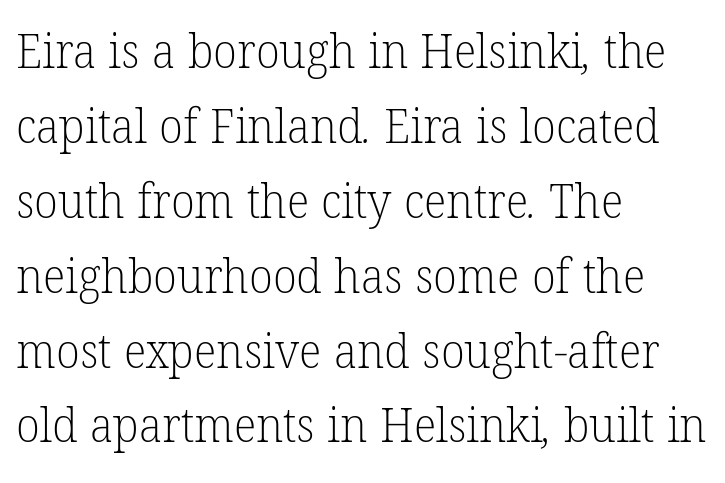
Q: Is the text bold? A: No.
Q: Is the typeface a serif or a sans-serif typeface? A: Serif.
Q: Is the text underlined? A: No.
Q: How is the paragraph aligned? A: Left-aligned.
Q: Is the spacing between letters normal or unusually wide? A: Normal.
Q: Is the spacing between lines tight, normal or loose? A: Normal.
Q: Width (condensed, normal, or wide)? A: Normal.
Q: Stroke contrast? A: Low.
Q: x-height? A: Medium.
Q: Monospaced? A: No.
